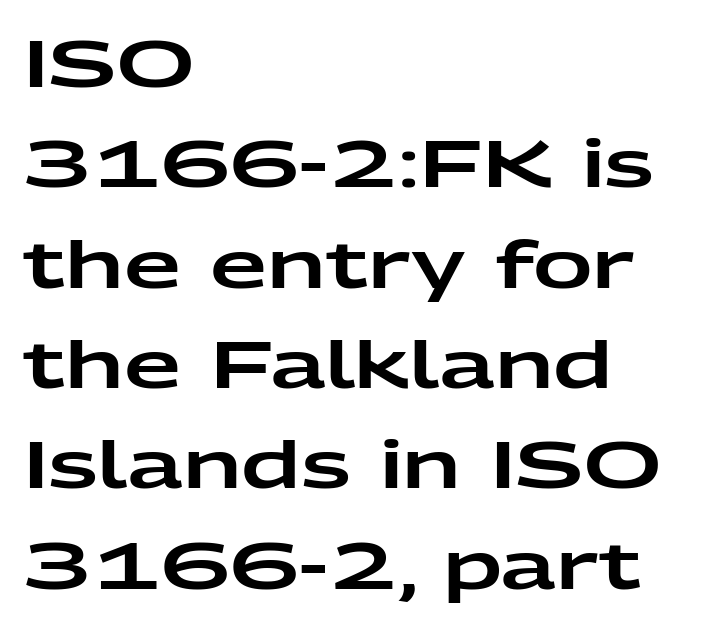
Q: Is the text italic (slanted)? A: No, it is upright.
Q: Is the typeface a serif or a sans-serif typeface? A: Sans-serif.
Q: Is the text underlined? A: No.
Q: How is the paragraph aligned? A: Left-aligned.
Q: Is the spacing between letters normal or unusually wide? A: Normal.
Q: Is the spacing between lines tight, normal or loose? A: Normal.
Q: Width (condensed, normal, or wide)? A: Wide.
Q: Stroke contrast? A: Low.
Q: x-height? A: Medium.
Q: Monospaced? A: No.
